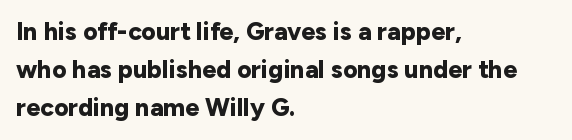
{"italic": "no", "bold": "yes", "underline": "no", "align": "left", "line_spacing": "normal", "line_spacing_ratio": 1.53, "letter_spacing": "normal", "letter_spacing_em": 0.0, "glyph_px": 25}
